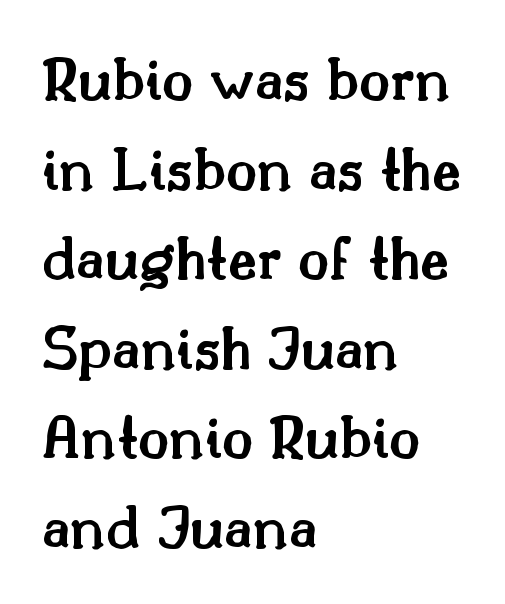
Descenders hang freely into open space. You can tell from the footed stems that serif type was used. Baseline-to-baseline distance is the conventional proportion of letter height. A semibold gives these letters moderate extra thickness, short of bold. Varying glyph widths throughout — classic text-font behaviour.
